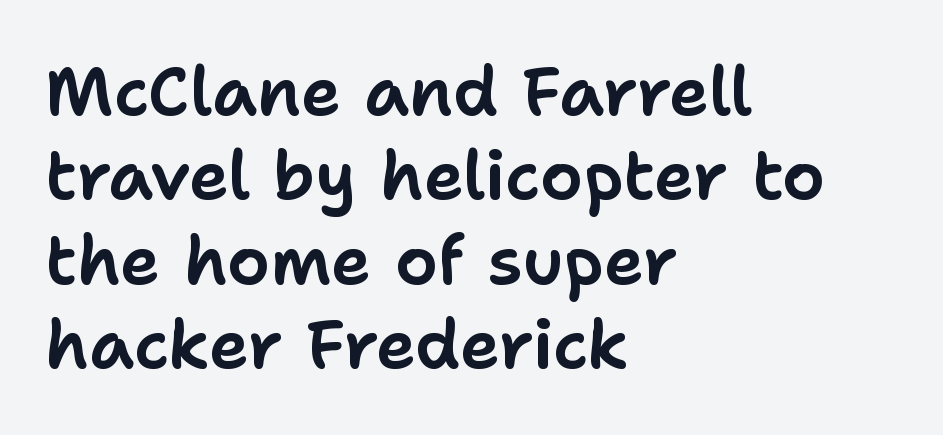
The image shows 68 px sans-serif type, upright; set left-aligned, line spacing 1.24x, normal letter spacing, not underlined; low stroke contrast and a medium x-height.
